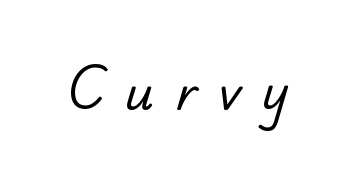
The image shows 45 px regular-weight serif type; set unusually wide letter spacing (+0.48 em), not underlined; low stroke contrast and a small x-height.
